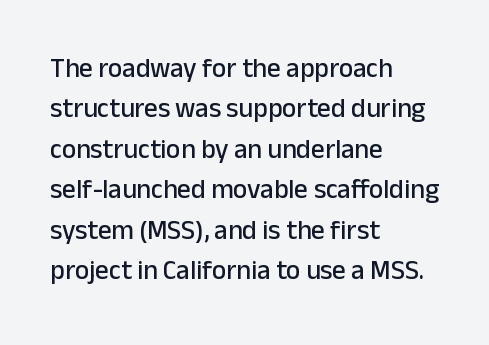
{"italic": "no", "underline": "no", "align": "left", "line_spacing": "normal", "line_spacing_ratio": 1.5, "letter_spacing": "normal", "letter_spacing_em": 0.0, "glyph_px": 27}
